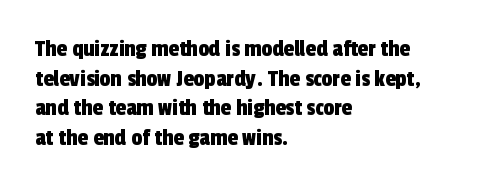
The image shows 24 px text type; set left-aligned, line spacing 1.23x, normal letter spacing, not underlined.
